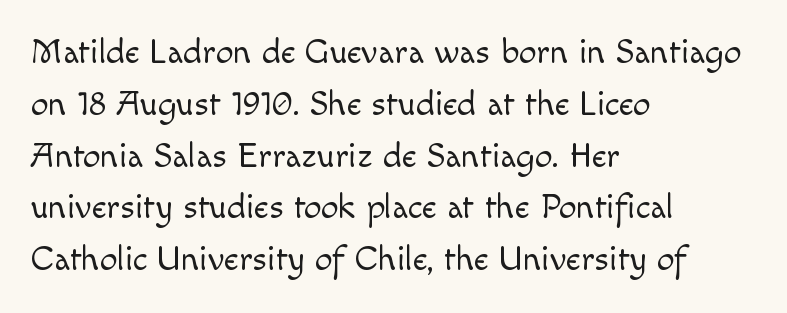
A typesetter would mark this as roman, not italic. Between one letter and the next there's only the usual sliver of space. One glance says typical: line gaps are just what's usual. The setting favours the left margin, as ordinary paragraphs usually do. Character widths vary here, with narrow letters taking less room than wide ones.
